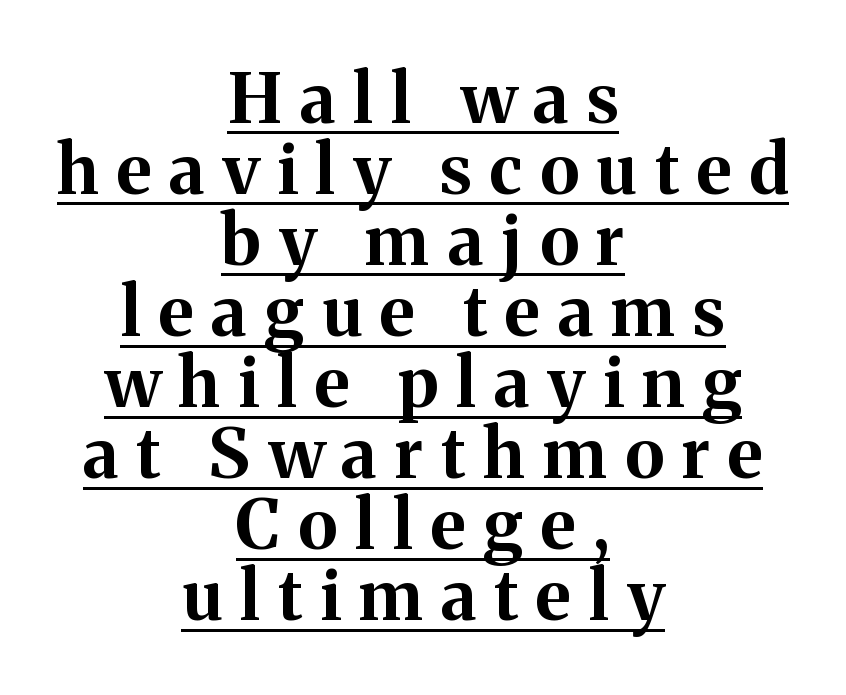
Q: Is the text bold? A: Yes.
Q: Is the text italic (slanted)? A: No, it is upright.
Q: Is the typeface a serif or a sans-serif typeface? A: Serif.
Q: Is the text underlined? A: Yes.
Q: How is the paragraph aligned? A: Centered.
Q: Is the spacing between letters normal or unusually wide? A: Unusually wide.
Q: Is the spacing between lines tight, normal or loose? A: Tight.
Q: Width (condensed, normal, or wide)? A: Normal.
Q: Stroke contrast? A: Medium.
Q: x-height? A: Medium.
Q: Monospaced? A: No.
